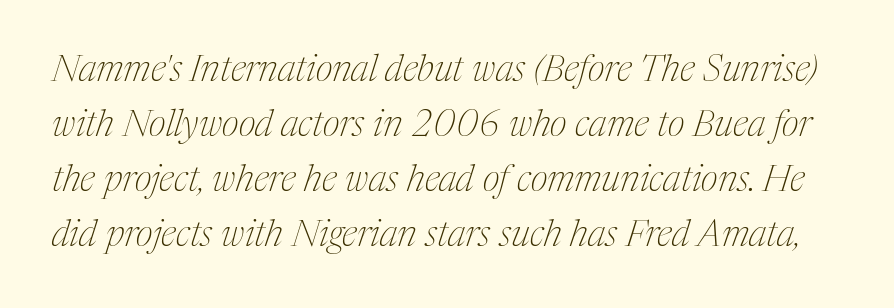
Q: Is the text bold? A: No.
Q: Is the text italic (slanted)? A: Yes, it leans right by about 17 degrees.
Q: Is the typeface a serif or a sans-serif typeface? A: Serif.
Q: Is the text underlined? A: No.
Q: Is the spacing between letters normal or unusually wide? A: Normal.
Q: Is the spacing between lines tight, normal or loose? A: Normal.
Q: Width (condensed, normal, or wide)? A: Condensed.
Q: Stroke contrast? A: Medium.
Q: x-height? A: Medium.
Q: Monospaced? A: No.
